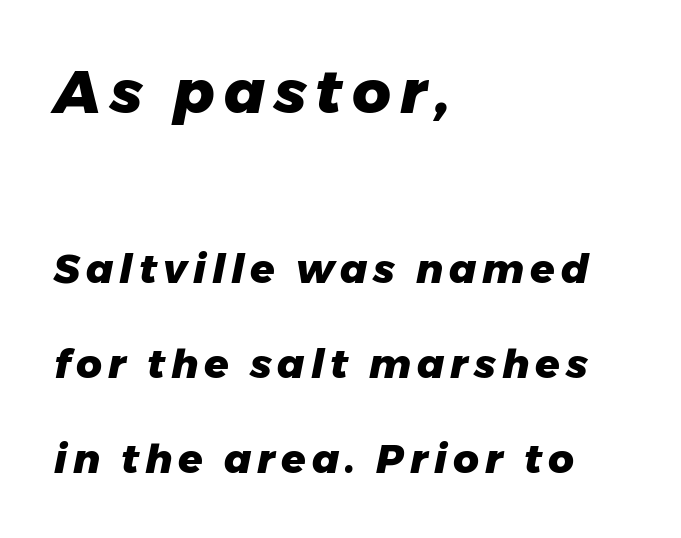
The image shows 60 px heavy type, italic (leaning right); set left-aligned, loose line spacing (2.37x), not underlined; the first (top) block is 1.5x larger; low stroke contrast and a medium x-height.
